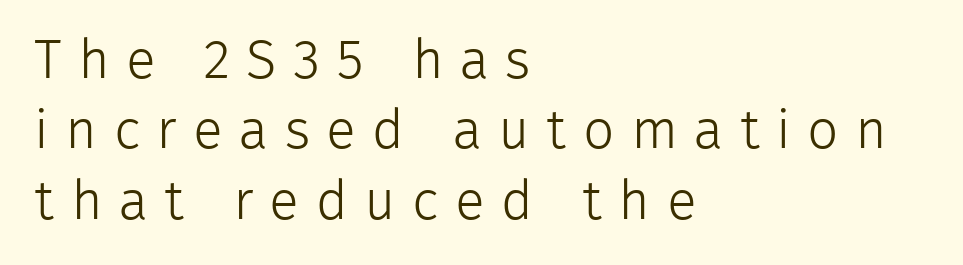
Q: Is the text bold? A: No.
Q: Is the text italic (slanted)? A: No, it is upright.
Q: Is the typeface a serif or a sans-serif typeface? A: Sans-serif.
Q: Is the text underlined? A: No.
Q: How is the paragraph aligned? A: Left-aligned.
Q: Is the spacing between letters normal or unusually wide? A: Unusually wide.
Q: Is the spacing between lines tight, normal or loose? A: Normal.
Q: Width (condensed, normal, or wide)? A: Normal.
Q: Stroke contrast? A: Low.
Q: x-height? A: Medium.
Q: Monospaced? A: No.
